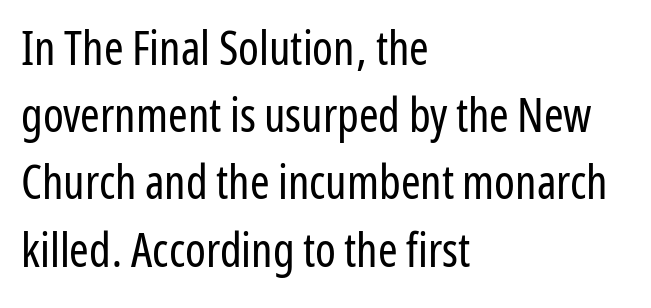
{"serif": "no", "italic": "no", "bold": "no", "weight": "regular", "width": "condensed", "stroke_contrast": "low", "x_height": "medium", "monospaced": "no", "underline": "no", "align": "left", "line_spacing": "normal", "line_spacing_ratio": 1.43, "letter_spacing": "normal", "letter_spacing_em": 0.0, "glyph_px": 47}
